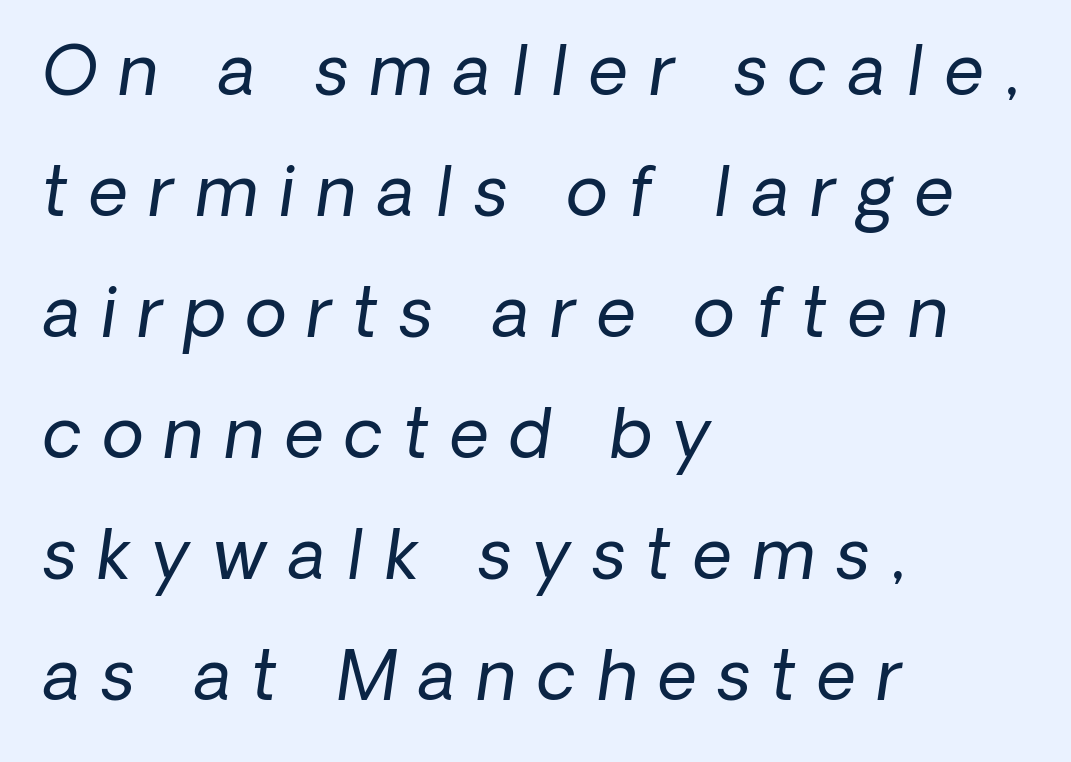
Q: Is the text bold? A: No.
Q: Is the typeface a serif or a sans-serif typeface? A: Sans-serif.
Q: Is the text underlined? A: No.
Q: How is the paragraph aligned? A: Left-aligned.
Q: Is the spacing between letters normal or unusually wide? A: Unusually wide.
Q: Width (condensed, normal, or wide)? A: Normal.
Q: Stroke contrast? A: Low.
Q: x-height? A: Medium.
Q: Monospaced? A: No.
